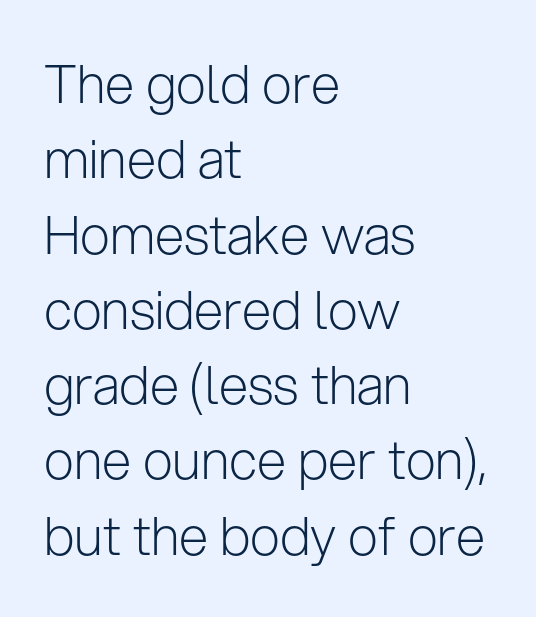
{"serif": "no", "italic": "no", "bold": "no", "weight": "light", "width": "normal", "stroke_contrast": "low", "x_height": "medium", "monospaced": "no", "underline": "no", "align": "left", "line_spacing": "normal", "line_spacing_ratio": 1.42, "letter_spacing": "normal", "letter_spacing_em": 0.0, "glyph_px": 53}
